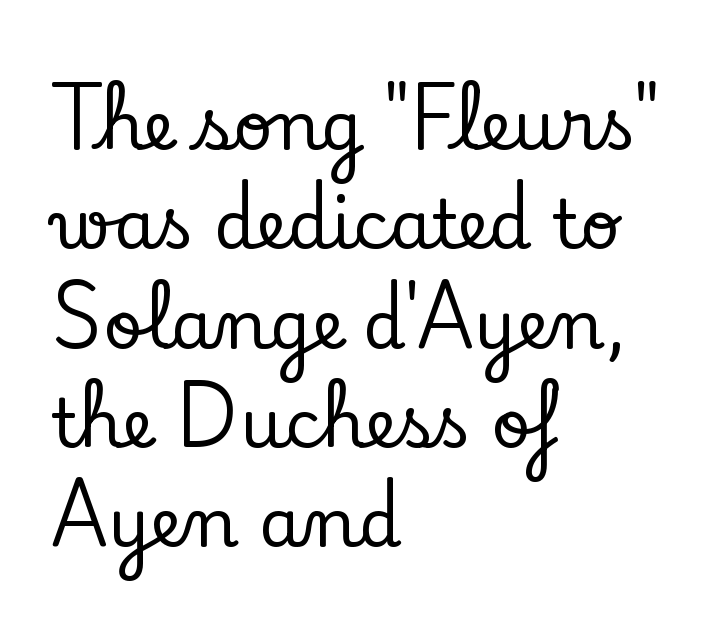
The image shows 68 px text type, upright; set left-aligned, normal line spacing (1.46x), normal letter spacing, not underlined; low stroke contrast and a small x-height.
